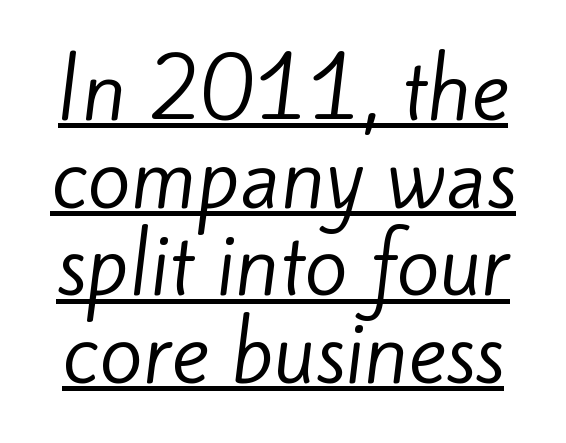
This sample carries an underscore along the baseline area. Baseline-to-baseline distance is barely more than the letter height. Honestly, the letter spacing is just normal — you wouldn't notice it. Counters stay open thanks to moderate or lighter strokes.
